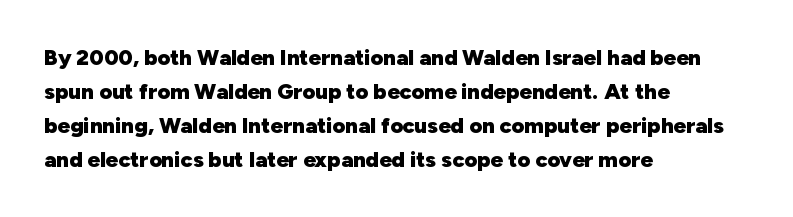
{"italic": "no", "bold": "yes", "underline": "no", "align": "left", "line_spacing": "normal", "line_spacing_ratio": 1.54, "letter_spacing": "normal", "letter_spacing_em": 0.0, "glyph_px": 22}
